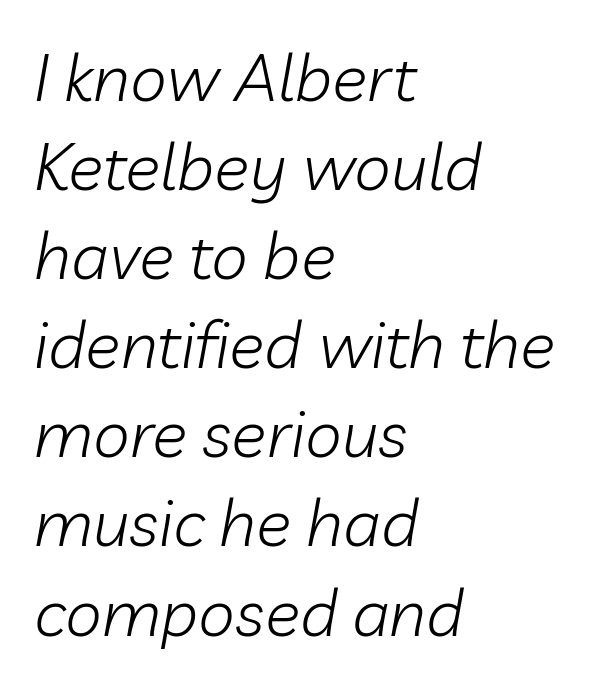
These lines are rendered in a variable-pitch font. The gap between lines stays unmarked. Successive baselines arrive at the customary interval. No letter is thick-stroked: the sample isn't bold.
